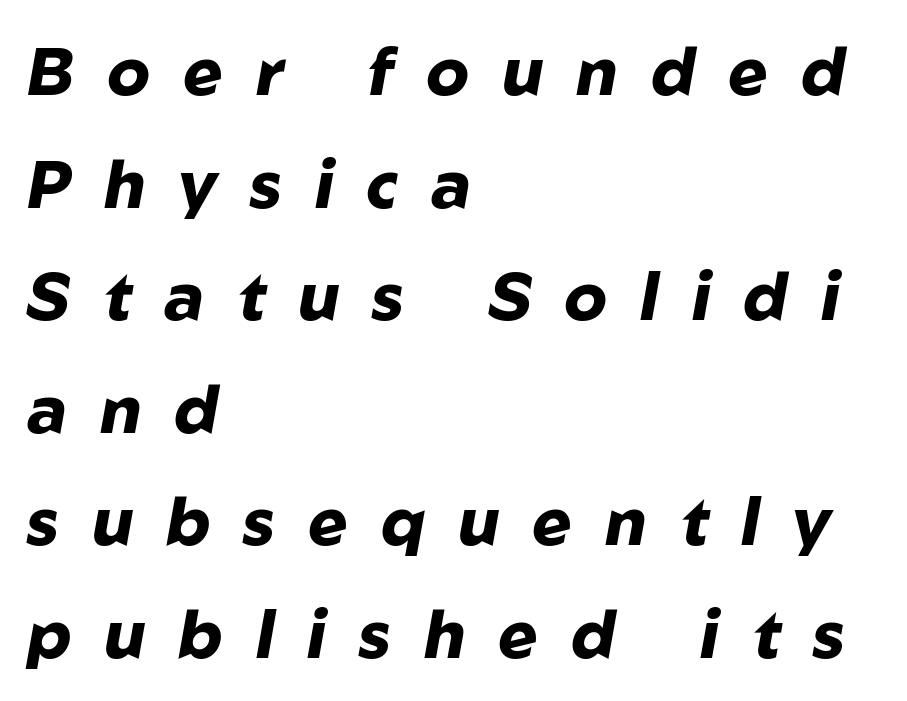
{"italic": "yes", "lean": "right", "slant_degrees": 10, "bold": "yes", "weight": "heavy", "width": "normal", "stroke_contrast": "low", "x_height": "medium", "monospaced": "no", "underline": "no", "align": "left", "line_spacing": "normal", "line_spacing_ratio": 1.68, "letter_spacing": "wide", "letter_spacing_em": 0.49, "glyph_px": 67}
